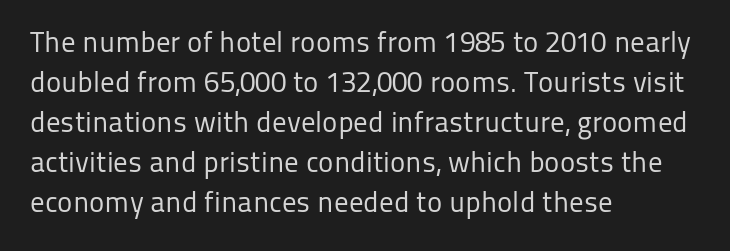
The image shows 29 px regular-weight sans-serif type, upright; set left-aligned, normal line spacing (1.38x), normal letter spacing, not underlined; low stroke contrast and a medium x-height.
